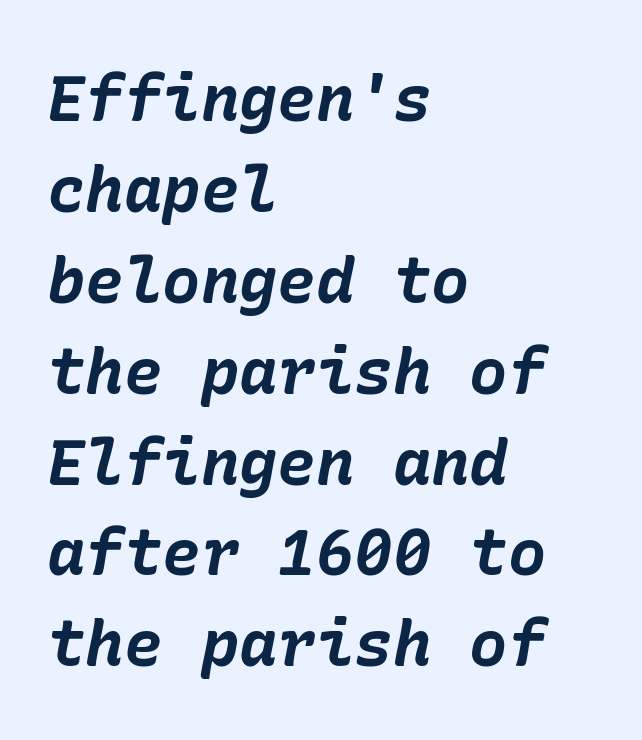
{"italic": "yes", "lean": "right", "slant_degrees": 10, "bold": "yes", "weight": "bold", "width": "normal", "stroke_contrast": "low", "x_height": "medium", "underline": "no", "align": "left", "line_spacing": "normal", "line_spacing_ratio": 1.42, "letter_spacing": "normal", "letter_spacing_em": 0.0, "glyph_px": 64}
